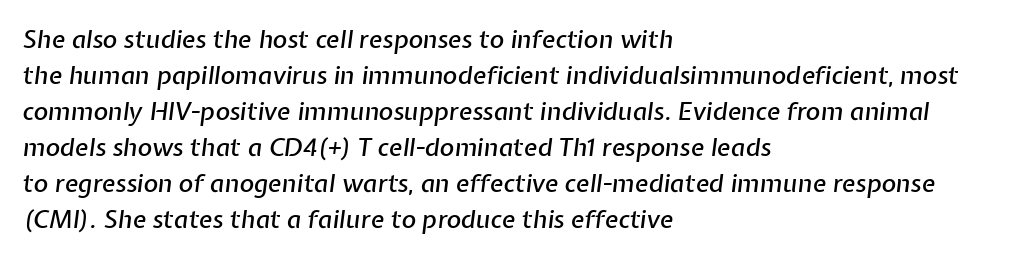
Q: Is the text italic (slanted)? A: Yes, it leans right by about 7 degrees.
Q: Is the text underlined? A: No.
Q: How is the paragraph aligned? A: Left-aligned.
Q: Is the spacing between letters normal or unusually wide? A: Normal.
Q: Is the spacing between lines tight, normal or loose? A: Normal.
